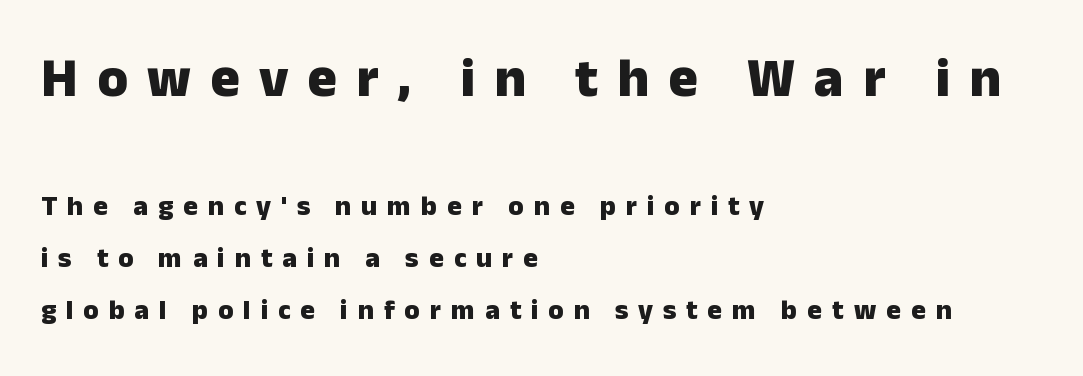
Q: Is the text bold? A: Yes.
Q: Is the text italic (slanted)? A: No, it is upright.
Q: Is the typeface a serif or a sans-serif typeface? A: Sans-serif.
Q: Is the text underlined? A: No.
Q: How is the paragraph aligned? A: Left-aligned.
Q: Is the spacing between letters normal or unusually wide? A: Unusually wide.
Q: Which block of text is set in a larger size, the first (top) or the second (bottom)? A: The first (top) one.
Q: Width (condensed, normal, or wide)? A: Normal.
Q: Stroke contrast? A: Low.
Q: x-height? A: Medium.
Q: Monospaced? A: No.
